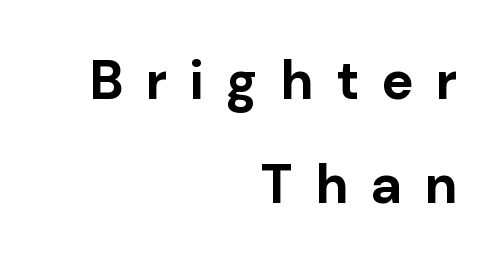
Compared with an ordinary text face, these strokes are far heavier — a full bold. These lines are rendered in a variable-pitch font. The letters stand straight up with perfectly vertical stems. Anything drawn beneath the words? Only blank space. Letterform terminals end flat and unadorned throughout the passage. Display-style spreading of the glyphs; the letterfit is very open.
